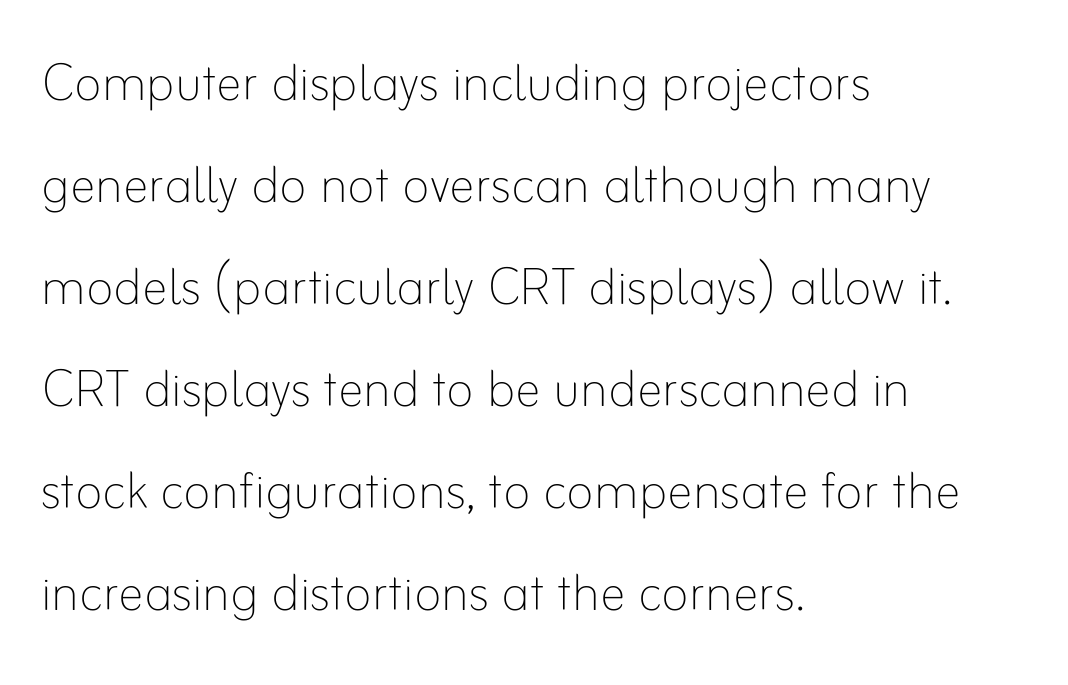
Q: Is the text bold? A: No.
Q: Is the text italic (slanted)? A: No, it is upright.
Q: Is the text underlined? A: No.
Q: How is the paragraph aligned? A: Left-aligned.
Q: Is the spacing between letters normal or unusually wide? A: Normal.
Q: Is the spacing between lines tight, normal or loose? A: Normal.
Q: Width (condensed, normal, or wide)? A: Normal.
Q: Stroke contrast? A: Low.
Q: x-height? A: Small.
Q: Monospaced? A: No.
